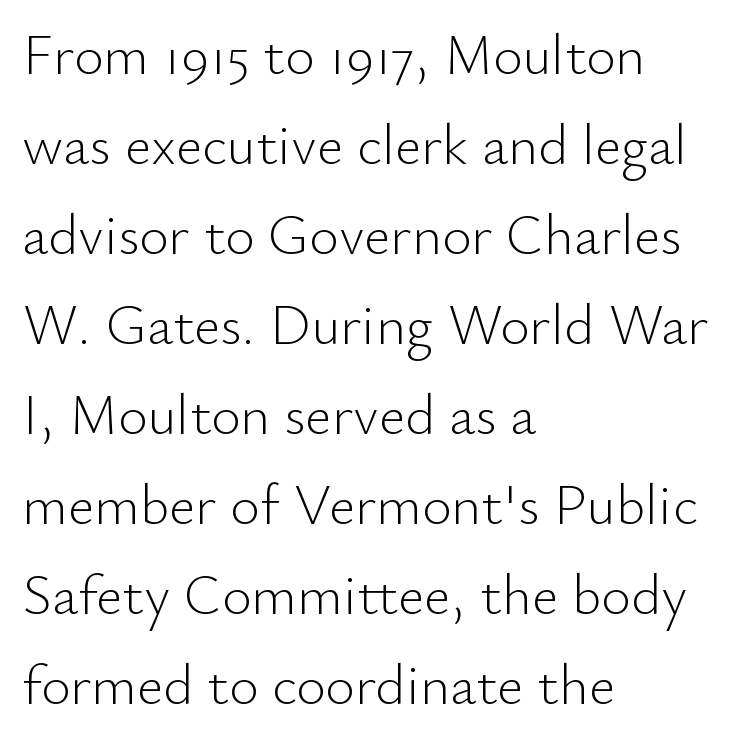
The image shows 57 px light sans-serif type, upright; set left-aligned, normal line spacing (1.58x), normal letter spacing, not underlined; low stroke contrast and a small x-height.
